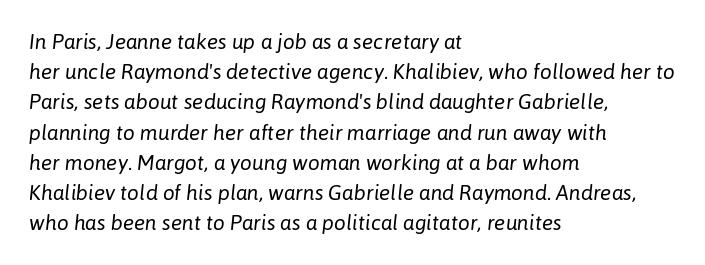
The image shows 21 px text type, italic (leaning right); set left-aligned, normal line spacing (1.44x), normal letter spacing, not underlined.
